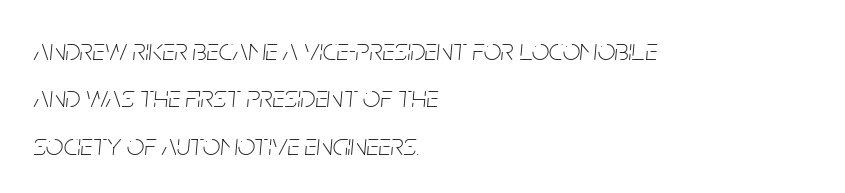
Q: Is the text bold? A: No.
Q: Is the text italic (slanted)? A: Yes, it leans right by about 5 degrees.
Q: Is the text underlined? A: No.
Q: How is the paragraph aligned? A: Left-aligned.
Q: Is the spacing between letters normal or unusually wide? A: Normal.
Q: Is the spacing between lines tight, normal or loose? A: Normal.
Q: Width (condensed, normal, or wide)? A: Condensed.
Q: Stroke contrast? A: Low.
Q: x-height? A: Large.
Q: Monospaced? A: No.
